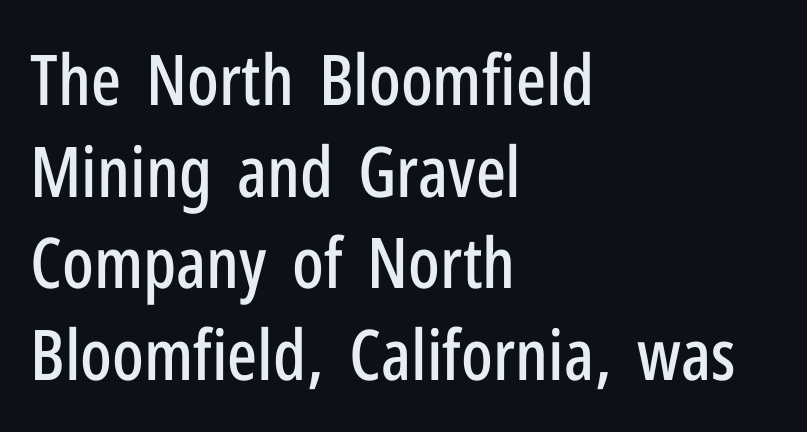
A typesetter would call this proportional, since set widths differ per character. The foot of each line stays bare and open. Is there much room between lines? A standard amount, neither cramped nor airy. Nothing sits at the stroke ends, so this counts as sans-serif.
